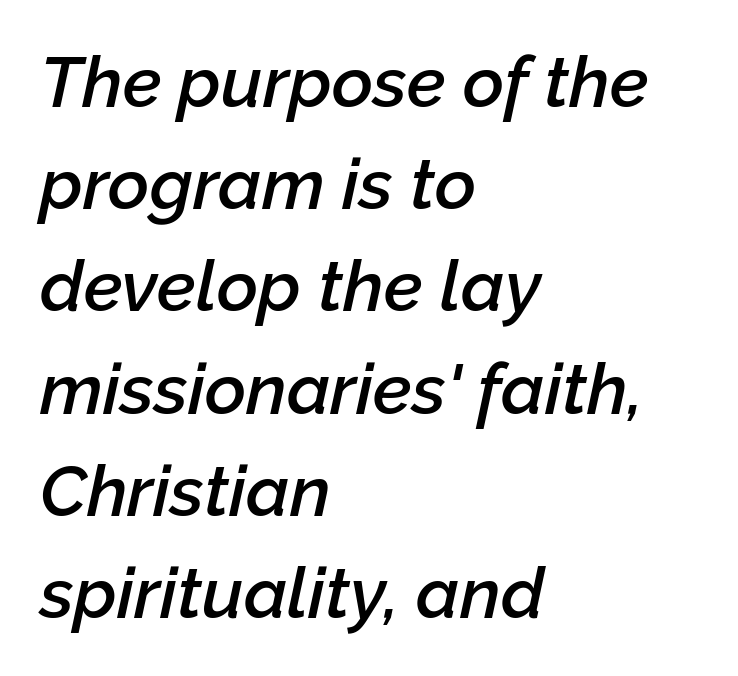
The image shows 71 px semibold type, italic (leaning right); set left-aligned, normal line spacing (1.44x), normal letter spacing, not underlined; low stroke contrast and a medium x-height.
